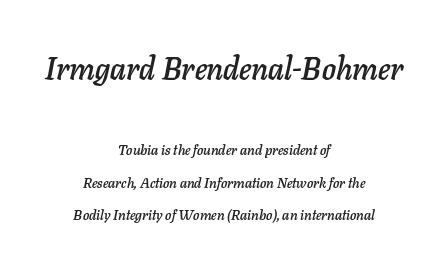
Observe the ordinary spacing: letters are neighbours, not strangers. No word sits above an underline. Does the copy run flush right? No — it is centered line by line. Spacing verdict: proportional, widths tailored to each character.
